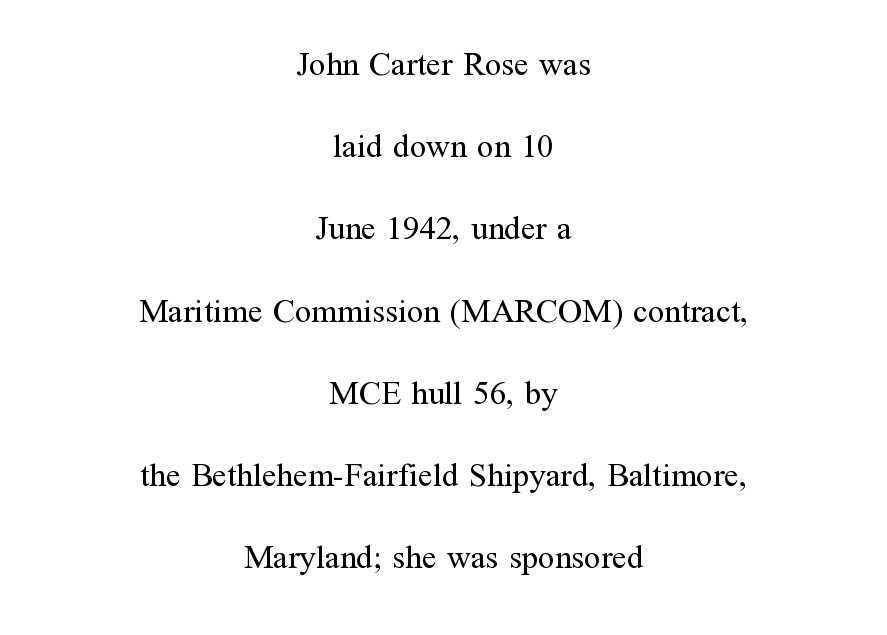
{"serif": "yes", "italic": "no", "bold": "no", "weight": "regular", "width": "normal", "stroke_contrast": "medium", "x_height": "medium", "monospaced": "no", "underline": "no", "align": "center", "line_spacing": "loose", "line_spacing_ratio": 2.49, "letter_spacing": "normal", "letter_spacing_em": 0.0, "glyph_px": 33}
